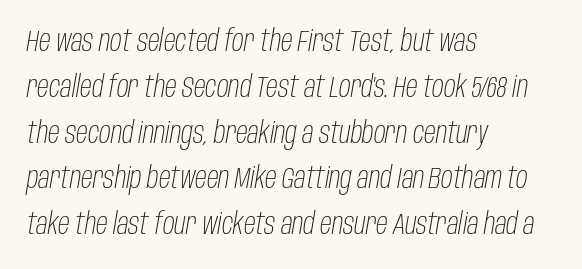
{"italic": "yes", "lean": "right", "slant_degrees": 10, "bold": "no", "weight": "light", "width": "condensed", "stroke_contrast": "low", "x_height": "large", "monospaced": "no", "underline": "no", "align": "left", "line_spacing": "normal", "line_spacing_ratio": 1.58, "letter_spacing": "normal", "letter_spacing_em": 0.0, "glyph_px": 29}
